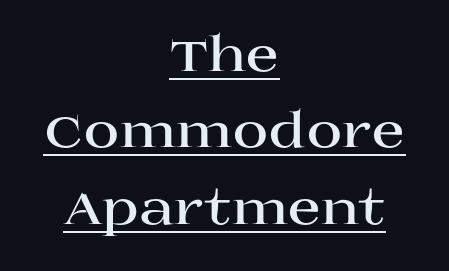
Is there any slant? The stems are plumb. The typeface chosen for these lines features serifs. This rendering features underlined lettering. Is this a fixed-width face? No — the glyphs have proportional, varying widths. The paragraph has two soft edges and a firm central axis. Heft: maximum for text — a bold.
